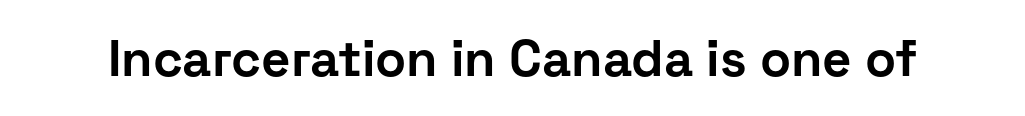
Think of a printed novel: that variable character pitch is what you see here. The specimen omits any rule beneath the text block's lines. Summary of weight: heavy, a full bold. Italic: no, the glyphs are upright roman.
